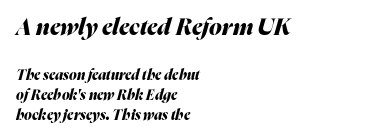
Q: Is the text bold? A: Yes.
Q: Is the text italic (slanted)? A: Yes, it leans right by about 16 degrees.
Q: Is the text underlined? A: No.
Q: How is the paragraph aligned? A: Left-aligned.
Q: Is the spacing between letters normal or unusually wide? A: Normal.
Q: Is the spacing between lines tight, normal or loose? A: Normal.
Q: Which block of text is set in a larger size, the first (top) or the second (bottom)? A: The first (top) one.
